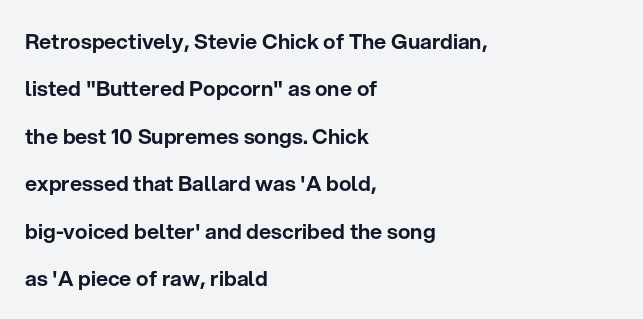
{"italic": "no", "underline": "no", "align": "left", "line_spacing": "loose", "line_spacing_ratio": 2.26, "letter_spacing": "normal", "letter_spacing_em": 0.0, "glyph_px": 21}
